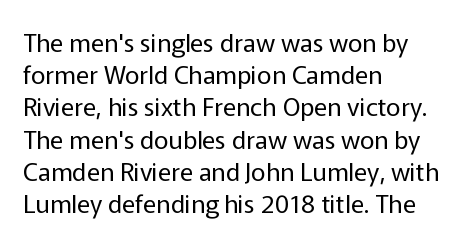
{"italic": "no", "bold": "no", "underline": "no", "align": "left", "line_spacing": "normal", "line_spacing_ratio": 1.29, "letter_spacing": "normal", "letter_spacing_em": 0.0, "glyph_px": 25}
